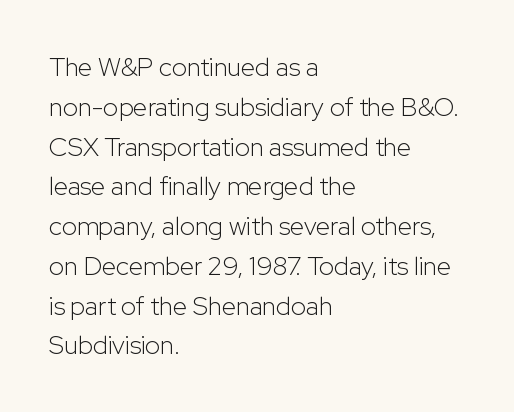
Q: Is the text bold? A: No.
Q: Is the text italic (slanted)? A: No, it is upright.
Q: Is the text underlined? A: No.
Q: How is the paragraph aligned? A: Left-aligned.
Q: Is the spacing between letters normal or unusually wide? A: Normal.
Q: Is the spacing between lines tight, normal or loose? A: Normal.
